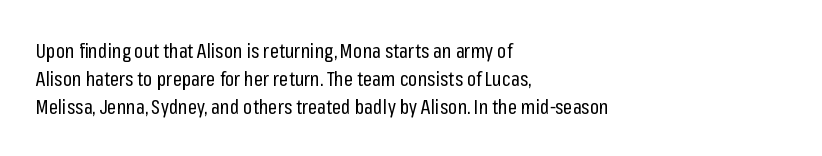
{"italic": "no", "bold": "no", "underline": "no", "align": "left", "line_spacing": "normal", "line_spacing_ratio": 1.39, "letter_spacing": "normal", "letter_spacing_em": 0.0, "glyph_px": 20}
